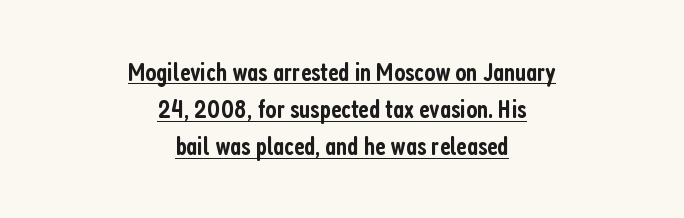
{"italic": "no", "bold": "semi", "underline": "yes", "align": "center", "line_spacing": "normal", "line_spacing_ratio": 1.43, "letter_spacing": "normal", "letter_spacing_em": 0.0, "glyph_px": 26}
